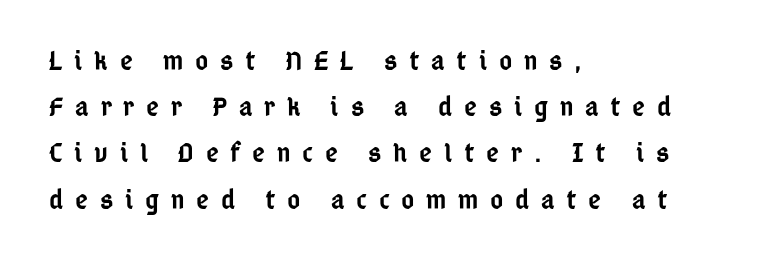
The image shows 28 px semibold, condensed sans-serif type, upright; set left-aligned, normal line spacing (1.65x), unusually wide letter spacing (+0.42 em), not underlined; low stroke contrast and a medium x-height.
